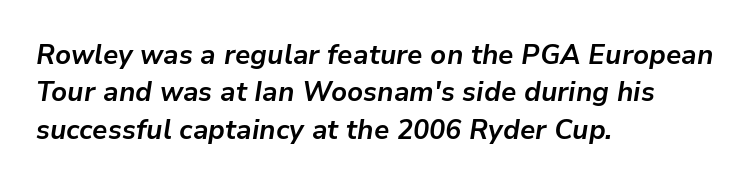
{"italic": "yes", "lean": "right", "slant_degrees": 9, "bold": "yes", "underline": "no", "align": "left", "line_spacing": "normal", "line_spacing_ratio": 1.38, "letter_spacing": "normal", "letter_spacing_em": 0.0, "glyph_px": 27}
